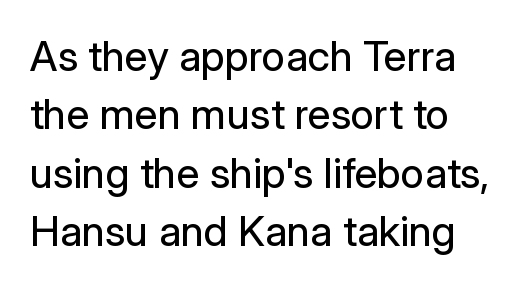
The image shows 42 px regular-weight sans-serif type, upright; set left-aligned, normal line spacing (1.39x), normal letter spacing, not underlined; low stroke contrast and a medium x-height.
